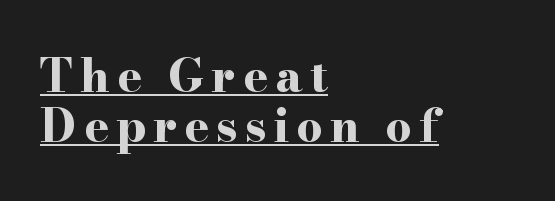
The image shows 46 px bold, wide serif type, upright; set left-aligned, tight line spacing (1.08x), underlined; high stroke contrast and a small x-height.
